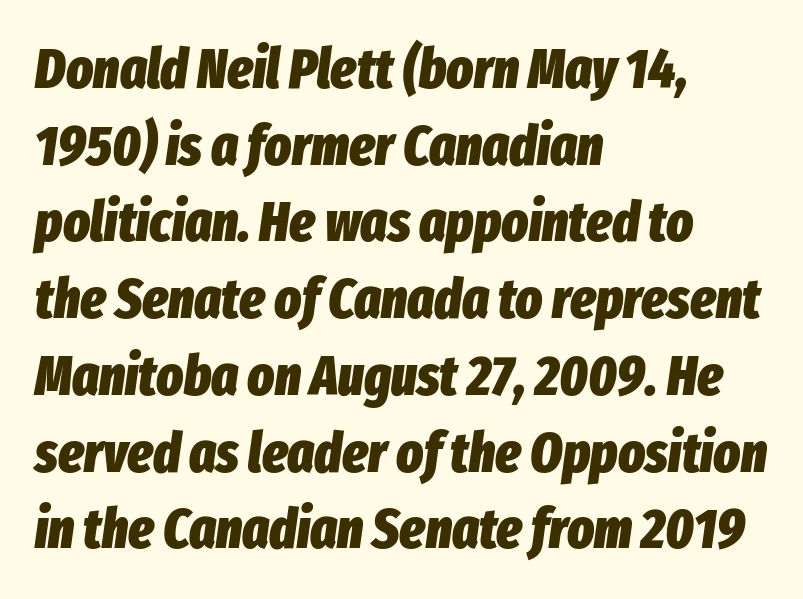
Honestly, the row spacing looks completely unremarkable. The typography opts for an oblique posture over an upright one. Look at the tracking — it's just the regular setting, nothing added. This rendering features lettering with no underline.
